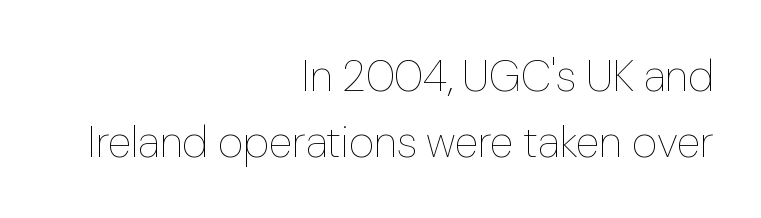
The image shows 44 px thin type, upright; set right-aligned, normal line spacing (1.49x), normal letter spacing, not underlined; low stroke contrast and a medium x-height.
